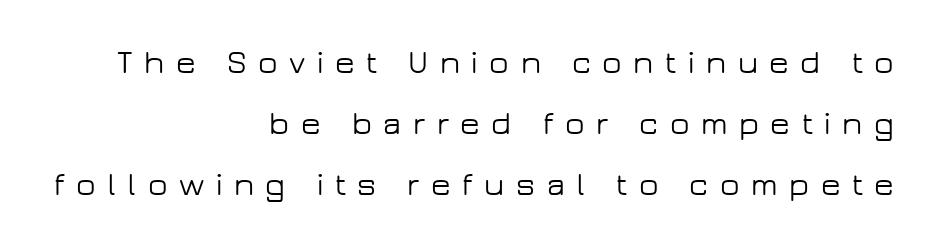
Q: Is the text italic (slanted)? A: No, it is upright.
Q: Is the typeface a serif or a sans-serif typeface? A: Sans-serif.
Q: Is the text underlined? A: No.
Q: How is the paragraph aligned? A: Right-aligned.
Q: Is the spacing between letters normal or unusually wide? A: Unusually wide.
Q: Is the spacing between lines tight, normal or loose? A: Loose.
Q: Width (condensed, normal, or wide)? A: Wide.
Q: Stroke contrast? A: Low.
Q: x-height? A: Medium.
Q: Monospaced? A: No.
